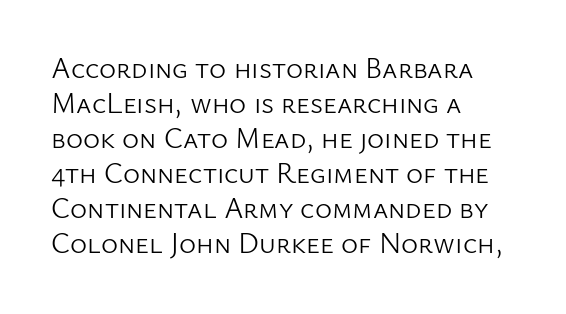
{"serif": "no", "italic": "no", "bold": "no", "weight": "light", "width": "normal", "stroke_contrast": "low", "x_height": "medium", "monospaced": "no", "underline": "no", "align": "left", "line_spacing_ratio": 1.21, "letter_spacing": "normal", "letter_spacing_em": 0.0, "glyph_px": 29}
